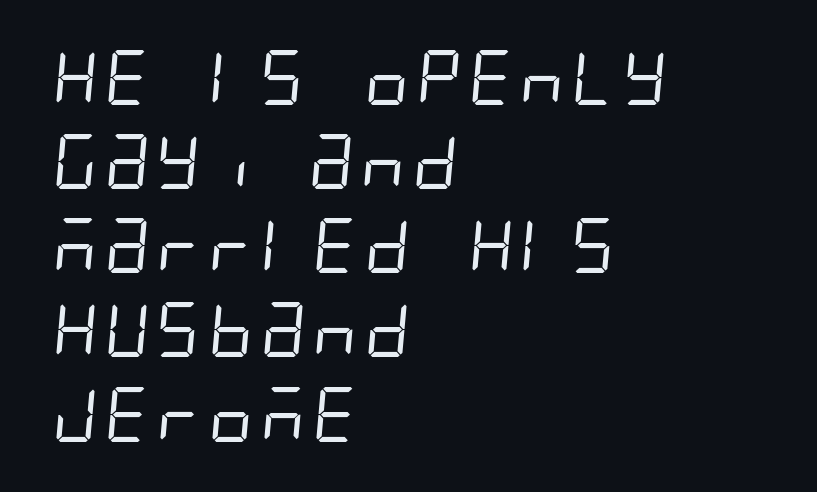
Q: Is the text bold? A: No.
Q: Is the typeface a serif or a sans-serif typeface? A: Sans-serif.
Q: Is the text underlined? A: No.
Q: How is the paragraph aligned? A: Left-aligned.
Q: Is the spacing between letters normal or unusually wide? A: Normal.
Q: Is the spacing between lines tight, normal or loose? A: Normal.
Q: Width (condensed, normal, or wide)? A: Condensed.
Q: Stroke contrast? A: Low.
Q: x-height? A: Large.
